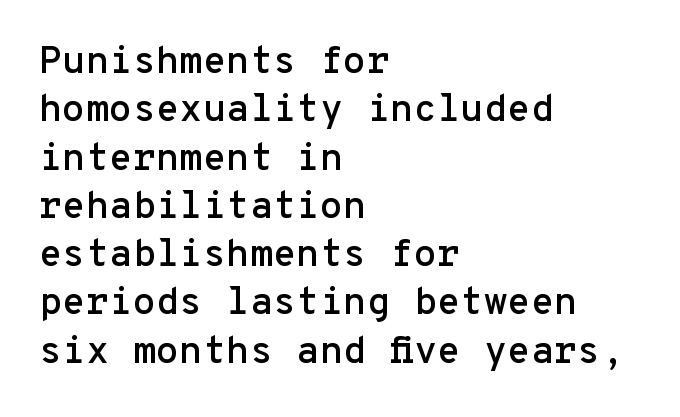
Q: Is the text italic (slanted)? A: No, it is upright.
Q: Is the typeface a serif or a sans-serif typeface? A: Sans-serif.
Q: Is the text underlined? A: No.
Q: How is the paragraph aligned? A: Left-aligned.
Q: Is the spacing between letters normal or unusually wide? A: Normal.
Q: Is the spacing between lines tight, normal or loose? A: Normal.
Q: Width (condensed, normal, or wide)? A: Normal.
Q: Stroke contrast? A: Low.
Q: x-height? A: Medium.
Q: Monospaced? A: Yes.
